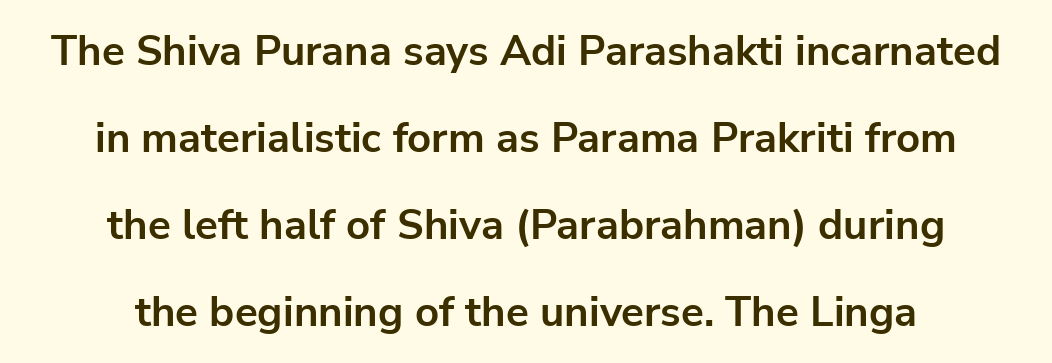
The passage is arranged like a title page — every line centered. If you measured baseline to baseline, you'd find a long distance. The space directly below the letters is spotless. Note the varied advance widths — an 'i' is clearly narrower than an 'm'. Typesetter's note: full bold, strokes at maximum text heaviness. Does the lettering tilt? It doesn't — this is upright.
